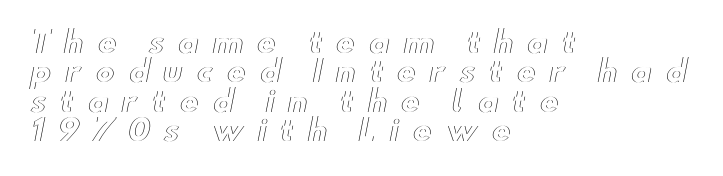
Proportional: the letters do not fall into vertical columns. Unmarked baselines from the first word to the last. The rendering anchors every line to the left-hand side. Whoever set this chose condensed vertical rhythm over breathing room.
